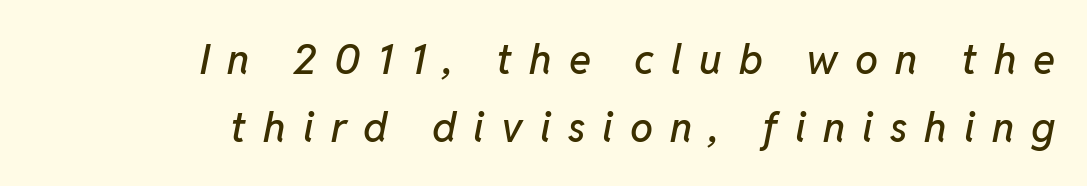
Q: Is the text italic (slanted)? A: Yes, it leans right by about 11 degrees.
Q: Is the text underlined? A: No.
Q: How is the paragraph aligned? A: Right-aligned.
Q: Is the spacing between letters normal or unusually wide? A: Unusually wide.
Q: Is the spacing between lines tight, normal or loose? A: Normal.
Q: Width (condensed, normal, or wide)? A: Normal.
Q: Stroke contrast? A: Low.
Q: x-height? A: Medium.
Q: Monospaced? A: No.
